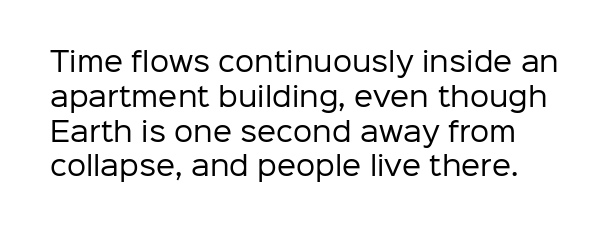
{"italic": "no", "bold": "no", "underline": "no", "line_spacing": "normal", "line_spacing_ratio": 1.29, "letter_spacing": "normal", "letter_spacing_em": 0.0, "glyph_px": 27}
